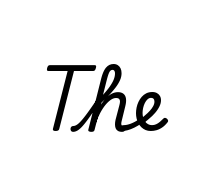
The image shows 73 px serif type; set normal letter spacing, not underlined; low stroke contrast and a small x-height.
